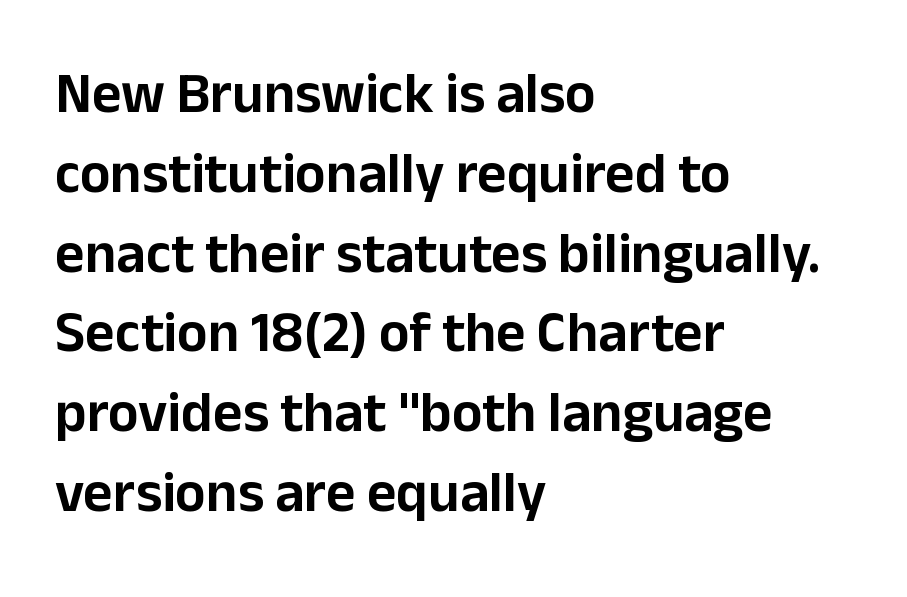
{"serif": "no", "italic": "no", "width": "normal", "stroke_contrast": "low", "x_height": "medium", "monospaced": "no", "underline": "no", "align": "left", "line_spacing": "normal", "line_spacing_ratio": 1.4, "letter_spacing": "normal", "letter_spacing_em": 0.0, "glyph_px": 57}
